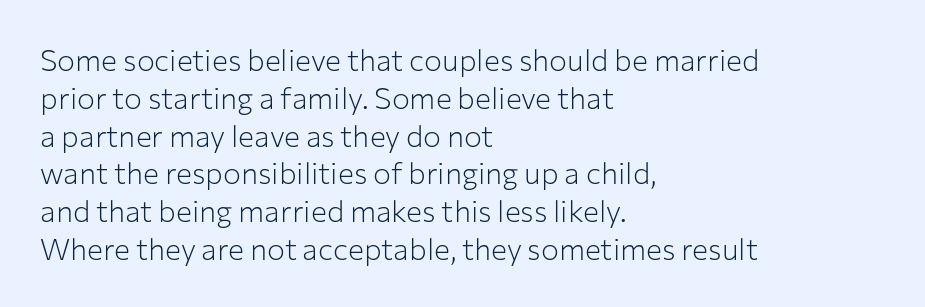
Q: Is the text bold? A: No.
Q: Is the text italic (slanted)? A: No, it is upright.
Q: Is the typeface a serif or a sans-serif typeface? A: Sans-serif.
Q: Is the text underlined? A: No.
Q: How is the paragraph aligned? A: Left-aligned.
Q: Is the spacing between letters normal or unusually wide? A: Normal.
Q: Is the spacing between lines tight, normal or loose? A: Normal.
Q: Width (condensed, normal, or wide)? A: Normal.
Q: Stroke contrast? A: Low.
Q: x-height? A: Medium.
Q: Monospaced? A: No.
